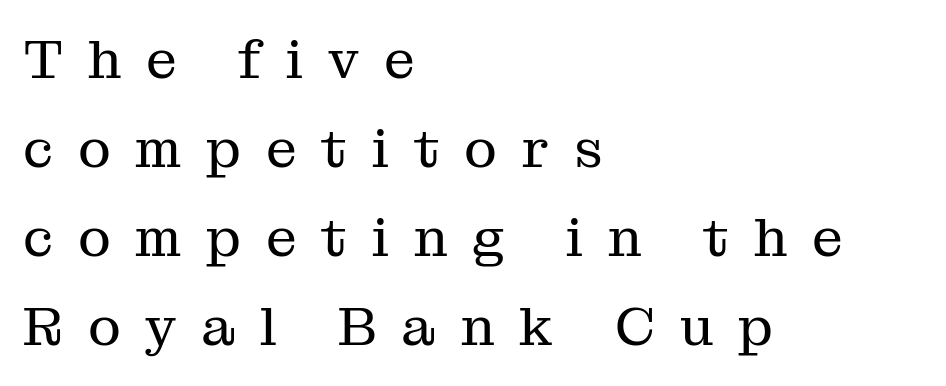
The image shows 55 px regular-weight serif type, upright; set left-aligned, normal line spacing (1.62x), unusually wide letter spacing (+0.45 em), not underlined; medium stroke contrast and a medium x-height.
